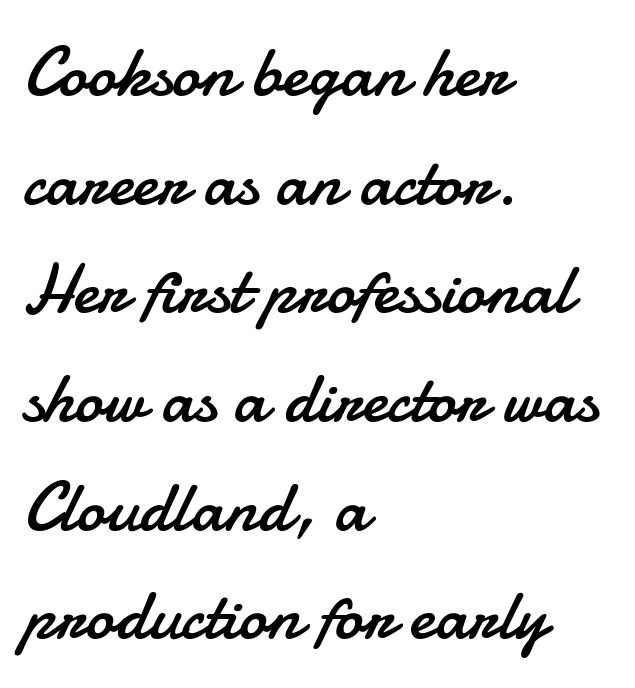
The image shows 71 px regular-weight sans-serif type; set left-aligned, normal line spacing (1.53x), normal letter spacing, not underlined; low stroke contrast and a small x-height.
